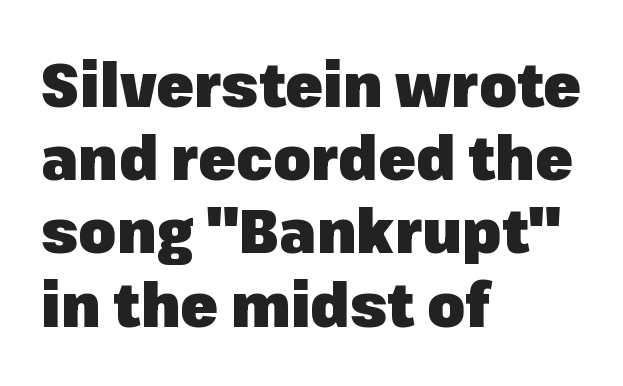
Q: Is the text bold? A: Yes.
Q: Is the text italic (slanted)? A: No, it is upright.
Q: Is the typeface a serif or a sans-serif typeface? A: Sans-serif.
Q: Is the text underlined? A: No.
Q: How is the paragraph aligned? A: Left-aligned.
Q: Is the spacing between letters normal or unusually wide? A: Normal.
Q: Width (condensed, normal, or wide)? A: Normal.
Q: Stroke contrast? A: Low.
Q: x-height? A: Medium.
Q: Monospaced? A: No.
